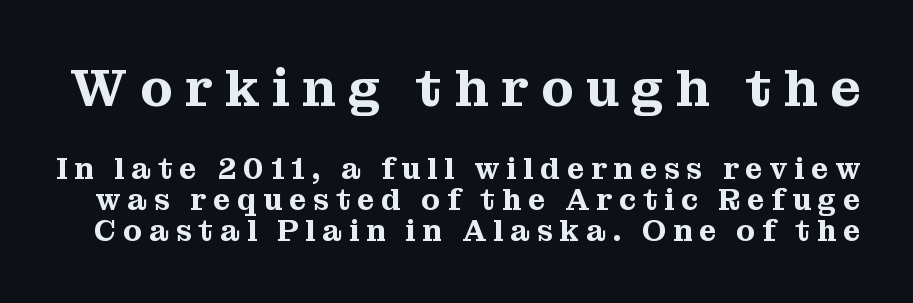
The image shows 53 px serif type, upright; set tight line spacing (1.02x), unusually wide letter spacing (+0.23 em), not underlined; the first (top) block is 1.77x larger; medium stroke contrast and a medium x-height.
